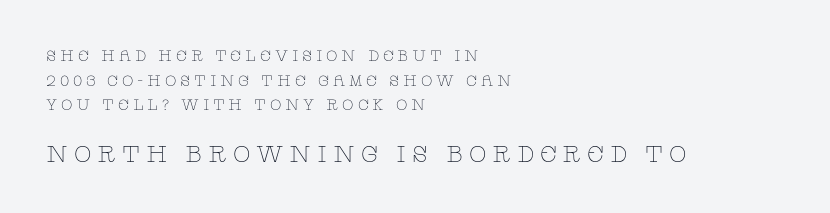
Q: Is the text bold? A: No.
Q: Is the text italic (slanted)? A: No, it is upright.
Q: Is the text underlined? A: No.
Q: How is the paragraph aligned? A: Left-aligned.
Q: Is the spacing between letters normal or unusually wide? A: Unusually wide.
Q: Is the spacing between lines tight, normal or loose? A: Normal.
Q: Which block of text is set in a larger size, the first (top) or the second (bottom)? A: The second (bottom) one.
